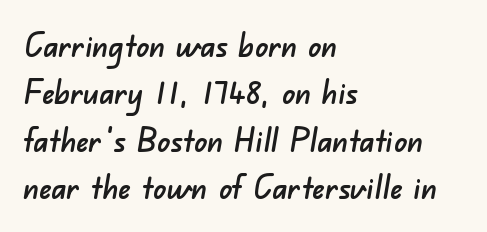
The image shows 32 px sans-serif type; set left-aligned, normal line spacing (1.48x), normal letter spacing, not underlined; low stroke contrast and a small x-height.
